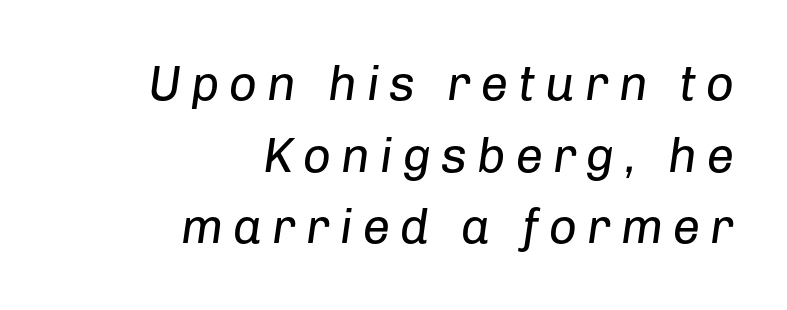
Does the leading feel generous? No, just average. No chunkiness to these letters — they're not bold. Is the type slanted? Yes — the strokes lean at a clear angle. A typesetter would call this proportional, since set widths differ per character. Glyph-to-glyph distance is far greater than everyday printed text. Visually the block forms a straight wall on the right and a jagged coastline on the left.
